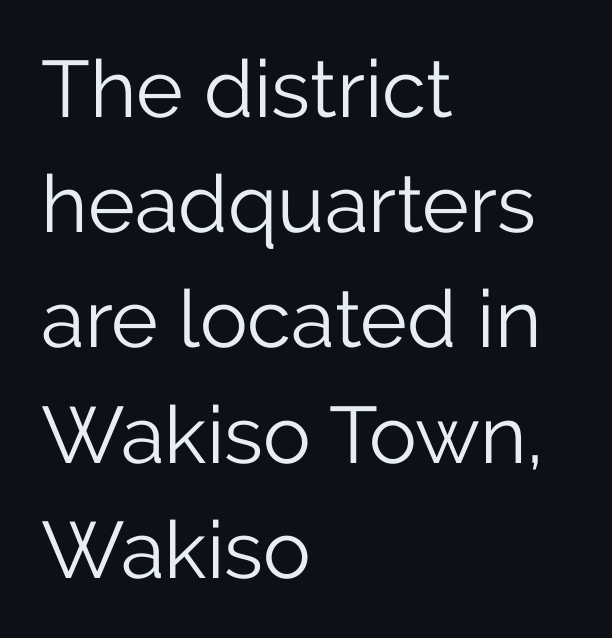
Is this a heavy cut? Hardly; it is regular or lighter. Ascenders rise straight up at ninety degrees. Has an underline been added? It has not. These lines stack with their left ends in a neat column.
